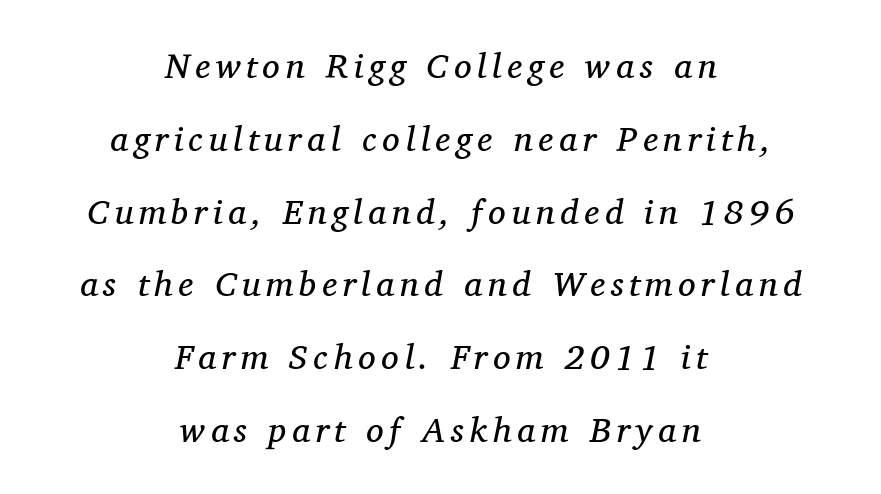
The typeface chosen for these lines features serifs. One-word summary of the alignment: center. Beneath every word, the page is bare. Yep, that's italic — everything's leaning.
